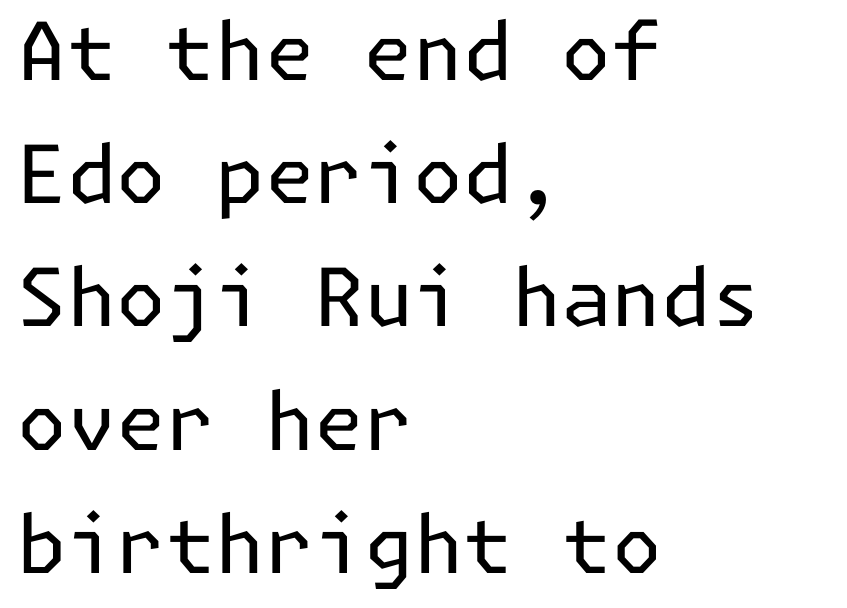
{"serif": "no", "italic": "no", "bold": "no", "weight": "regular", "width": "normal", "stroke_contrast": "low", "x_height": "medium", "underline": "no", "align": "left", "line_spacing": "normal", "line_spacing_ratio": 1.54, "letter_spacing": "normal", "letter_spacing_em": 0.0, "glyph_px": 80}
